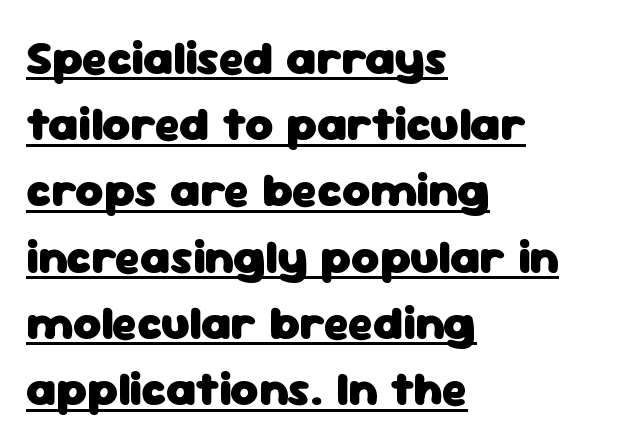
{"serif": "no", "italic": "no", "bold": "yes", "weight": "heavy", "width": "normal", "stroke_contrast": "low", "x_height": "medium", "monospaced": "no", "underline": "yes", "align": "left", "line_spacing": "normal", "line_spacing_ratio": 1.38, "letter_spacing": "normal", "letter_spacing_em": 0.0, "glyph_px": 48}
